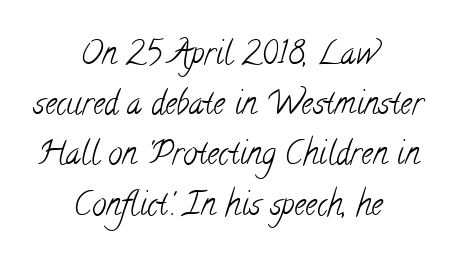
Q: Is the text bold? A: No.
Q: Is the text underlined? A: No.
Q: How is the paragraph aligned? A: Centered.
Q: Is the spacing between letters normal or unusually wide? A: Normal.
Q: Is the spacing between lines tight, normal or loose? A: Normal.
Q: Width (condensed, normal, or wide)? A: Condensed.
Q: Stroke contrast? A: Low.
Q: x-height? A: Small.
Q: Monospaced? A: No.
